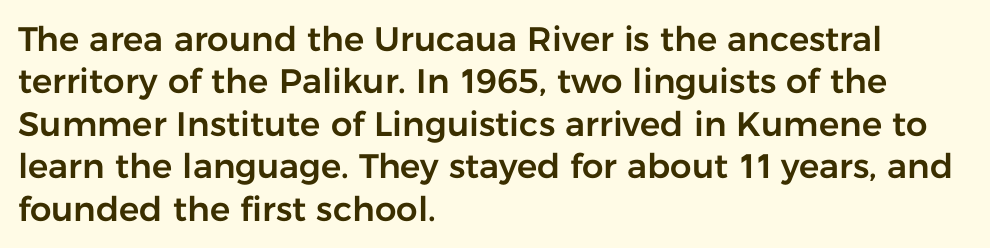
Reading down the block, your eye returns to a fixed left position each line. Looks like regular typesetting: each glyph gets only the width it needs. Standard letterfit; no display-style spreading of the glyphs. Type style note: lacks serifs. Rule under the text: the space is simply empty. Vertical spacing — default.
